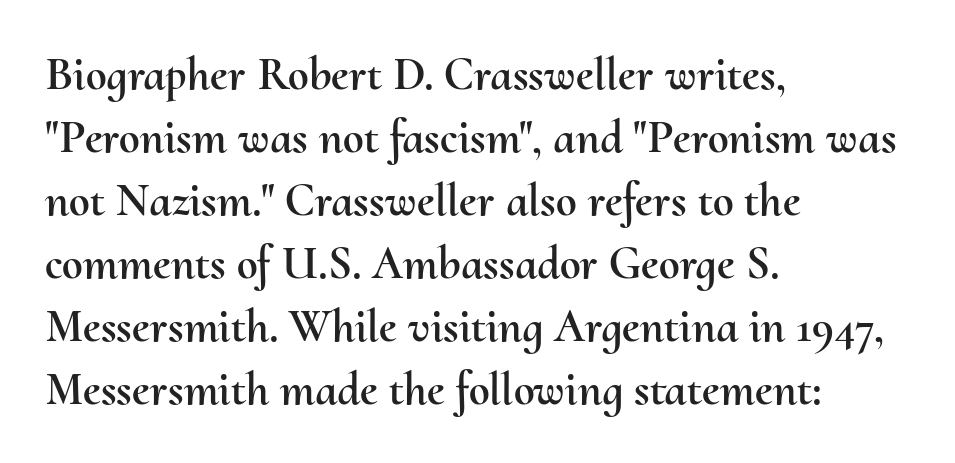
The image shows 47 px text type, upright; set left-aligned, normal line spacing (1.34x), normal letter spacing, not underlined; medium stroke contrast and a small x-height.
